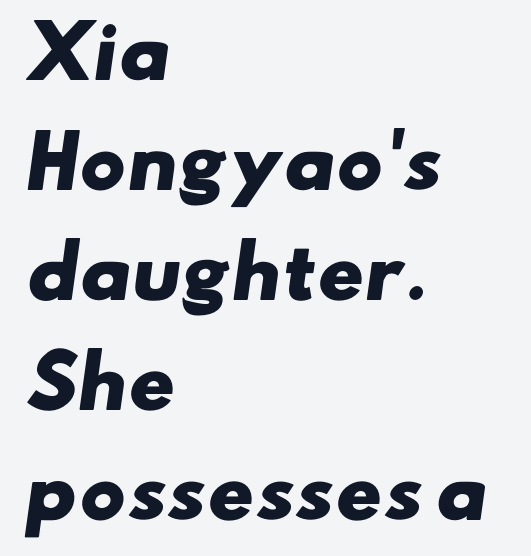
The image shows 70 px heavy, wide sans-serif type; set left-aligned, normal line spacing (1.57x), normal letter spacing, not underlined; low stroke contrast and a small x-height.
